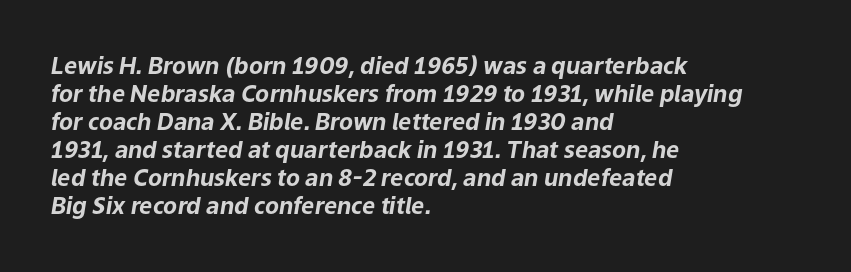
Q: Is the text bold? A: Yes.
Q: Is the text italic (slanted)? A: Yes, it leans right by about 9 degrees.
Q: Is the text underlined? A: No.
Q: How is the paragraph aligned? A: Left-aligned.
Q: Is the spacing between letters normal or unusually wide? A: Normal.
